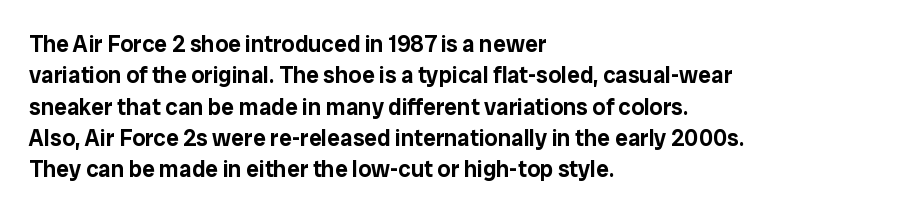
{"italic": "no", "underline": "no", "align": "left", "line_spacing": "normal", "line_spacing_ratio": 1.36, "letter_spacing": "normal", "letter_spacing_em": 0.0, "glyph_px": 23}
